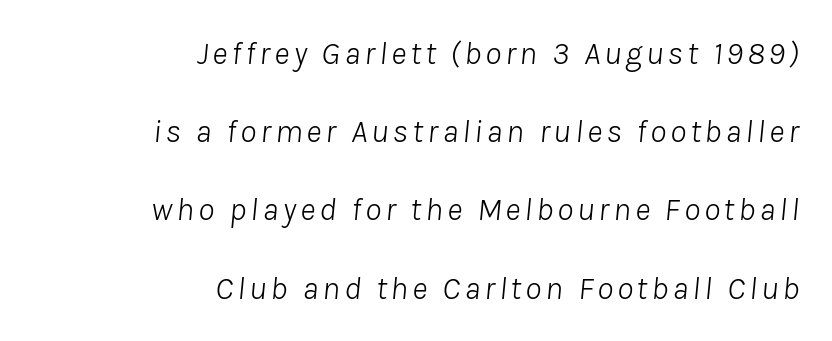
{"italic": "yes", "lean": "right", "slant_degrees": 8, "bold": "no", "weight": "light", "width": "normal", "stroke_contrast": "low", "x_height": "medium", "monospaced": "no", "underline": "no", "align": "right", "line_spacing": "loose", "line_spacing_ratio": 2.37, "glyph_px": 33}
